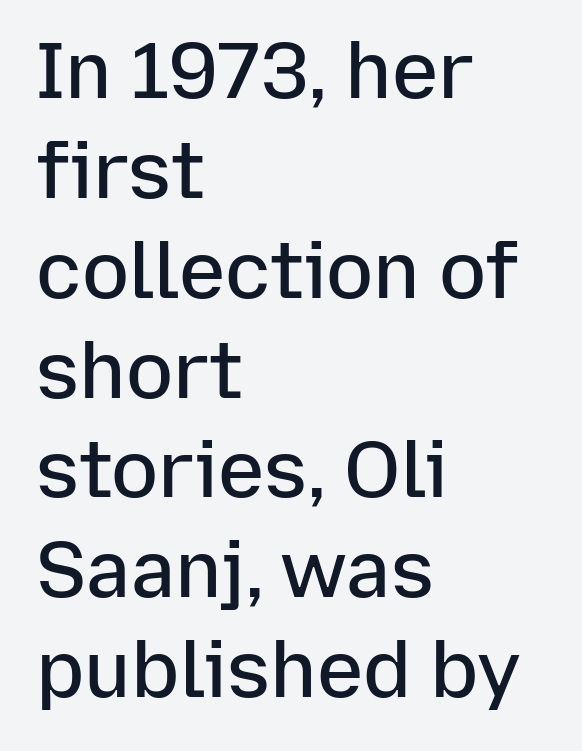
The image shows 78 px semibold sans-serif type, upright; set left-aligned, normal line spacing (1.28x), normal letter spacing, not underlined; low stroke contrast and a medium x-height.
